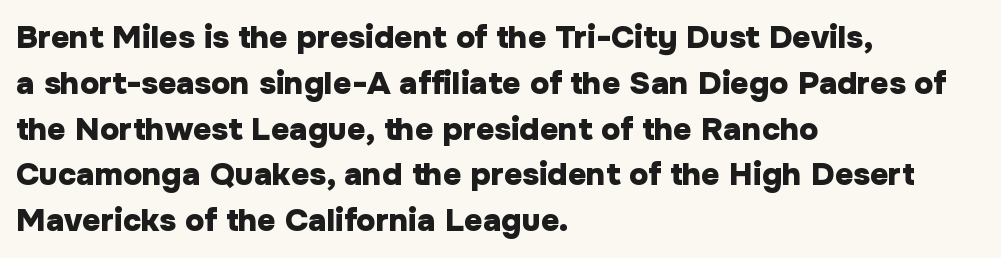
Q: Is the text bold? A: Yes.
Q: Is the text italic (slanted)? A: No, it is upright.
Q: Is the typeface a serif or a sans-serif typeface? A: Sans-serif.
Q: Is the text underlined? A: No.
Q: How is the paragraph aligned? A: Left-aligned.
Q: Is the spacing between letters normal or unusually wide? A: Normal.
Q: Is the spacing between lines tight, normal or loose? A: Normal.
Q: Width (condensed, normal, or wide)? A: Normal.
Q: Stroke contrast? A: Low.
Q: x-height? A: Medium.
Q: Monospaced? A: No.
